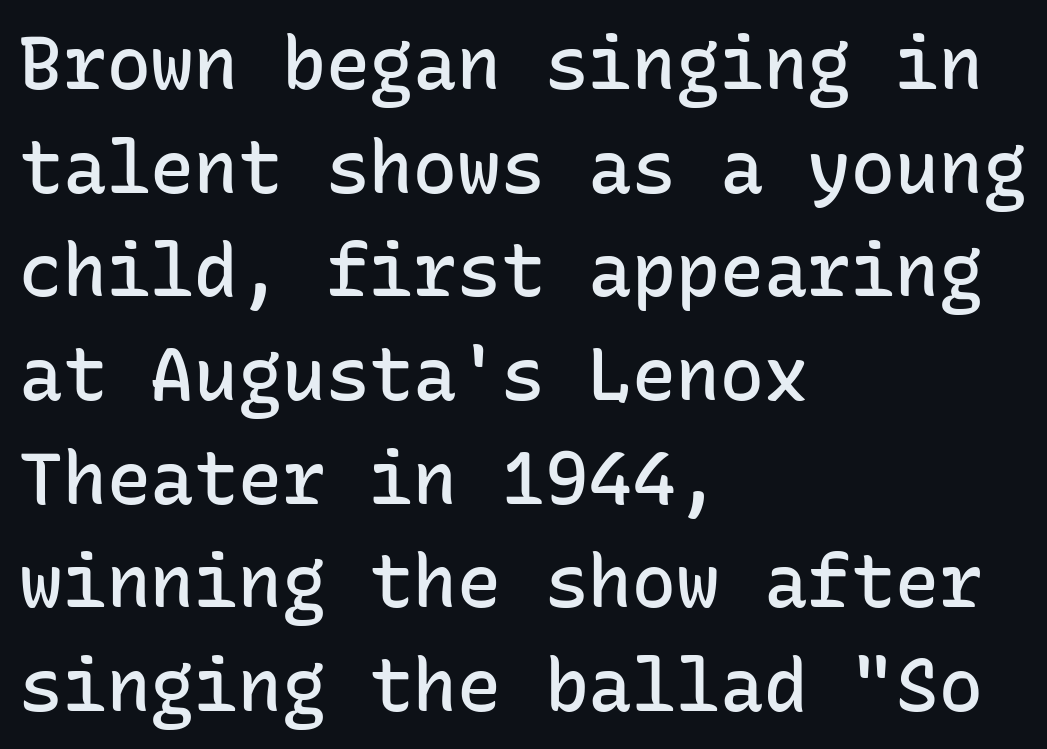
The strokes are fattened partway — semibold, not bold. The words here are not underlined. Italic: no, the glyphs are upright roman. The face used here is monospaced, like something from a code editor. The paragraph has a hard left edge and a soft right edge.
